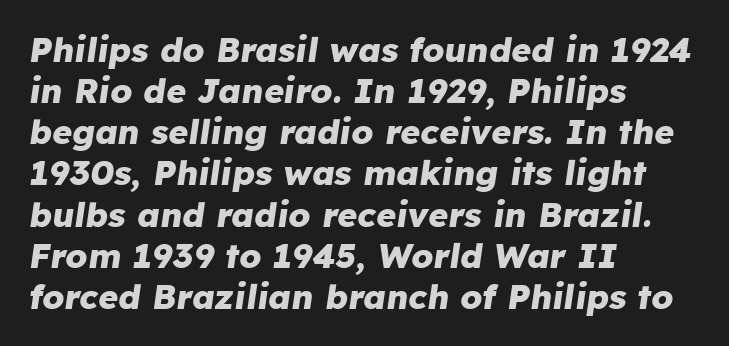
Q: Is the text bold? A: Yes.
Q: Is the text italic (slanted)? A: Yes, it leans right by about 8 degrees.
Q: Is the text underlined? A: No.
Q: How is the paragraph aligned? A: Left-aligned.
Q: Is the spacing between letters normal or unusually wide? A: Normal.
Q: Width (condensed, normal, or wide)? A: Normal.
Q: Stroke contrast? A: Low.
Q: x-height? A: Medium.
Q: Monospaced? A: No.
